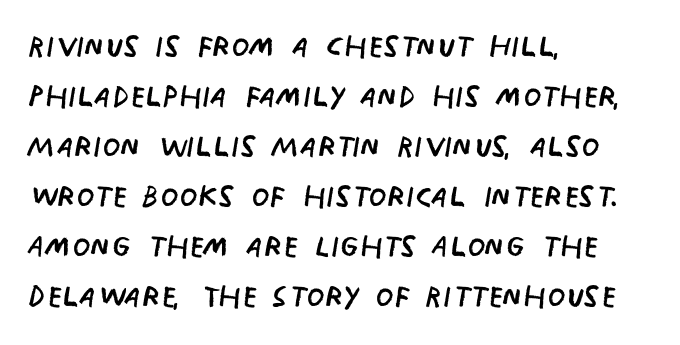
Each letter keeps its own natural width here, so spacing adapts to shape. The characters are drawn with everyday or finer stroke widths. The letters sit at their default tracking, neither squeezed nor spread. The lines in this sample share a left origin and differ only in where they stop.
